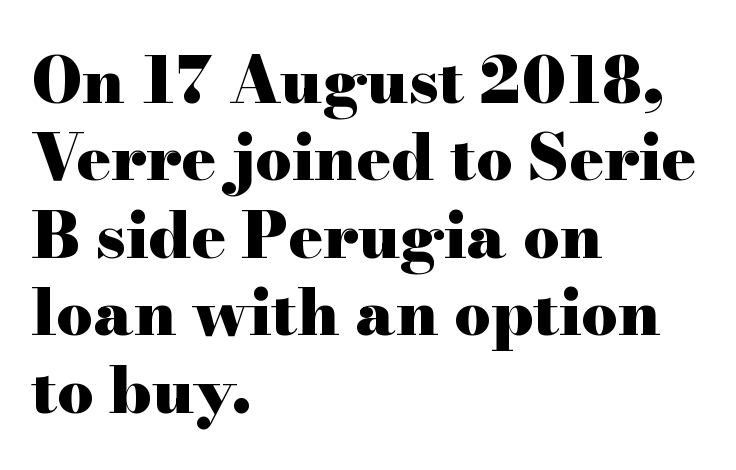
Q: Is the text bold? A: Yes.
Q: Is the text italic (slanted)? A: No, it is upright.
Q: Is the typeface a serif or a sans-serif typeface? A: Serif.
Q: Is the text underlined? A: No.
Q: How is the paragraph aligned? A: Left-aligned.
Q: Is the spacing between letters normal or unusually wide? A: Normal.
Q: Width (condensed, normal, or wide)? A: Wide.
Q: Stroke contrast? A: High.
Q: x-height? A: Small.
Q: Monospaced? A: No.
